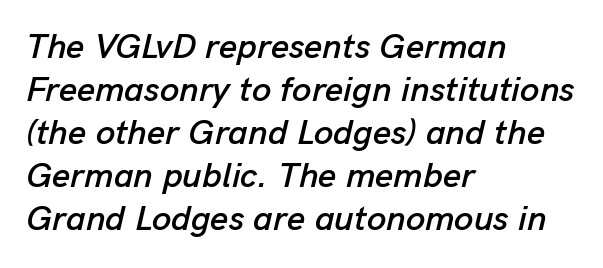
Note the varied advance widths — an 'i' is clearly narrower than an 'm'. The glyphs are unaccompanied by any horizontal stroke below them. This sample is left-justified, so line endings fall wherever the words run out. Characters follow at the spacing the type designer built in.
